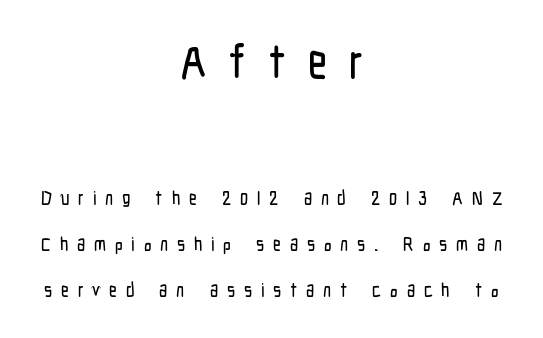
Q: Is the text italic (slanted)? A: No, it is upright.
Q: Is the typeface a serif or a sans-serif typeface? A: Sans-serif.
Q: Is the text underlined? A: No.
Q: How is the paragraph aligned? A: Centered.
Q: Is the spacing between letters normal or unusually wide? A: Unusually wide.
Q: Is the spacing between lines tight, normal or loose? A: Loose.
Q: Which block of text is set in a larger size, the first (top) or the second (bottom)? A: The first (top) one.
Q: Width (condensed, normal, or wide)? A: Condensed.
Q: Stroke contrast? A: Low.
Q: x-height? A: Medium.
Q: Monospaced? A: No.
